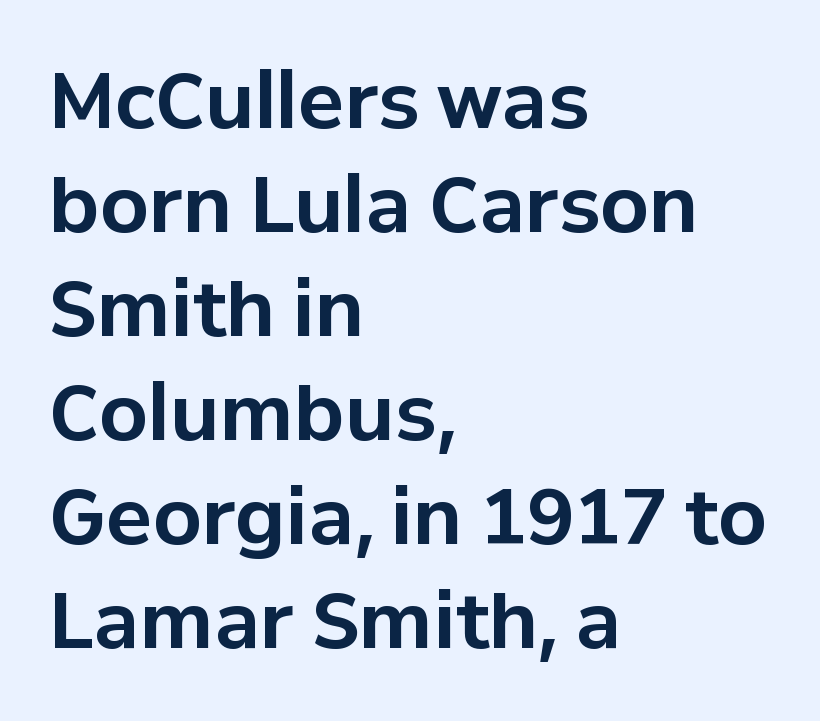
Q: Is the text bold? A: Yes.
Q: Is the text italic (slanted)? A: No, it is upright.
Q: Is the typeface a serif or a sans-serif typeface? A: Sans-serif.
Q: Is the text underlined? A: No.
Q: How is the paragraph aligned? A: Left-aligned.
Q: Is the spacing between letters normal or unusually wide? A: Normal.
Q: Is the spacing between lines tight, normal or loose? A: Normal.
Q: Width (condensed, normal, or wide)? A: Normal.
Q: Stroke contrast? A: Low.
Q: x-height? A: Medium.
Q: Monospaced? A: No.
